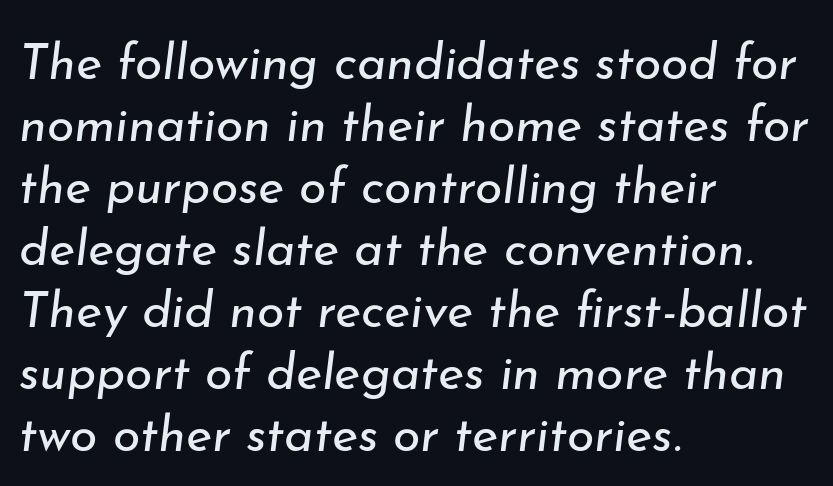
Style check: oblique. Each row of text sits above clean, open space. Looks like regular typesetting: each glyph gets only the width it needs. This rendering uses left alignment, leaving the right contour irregular.
